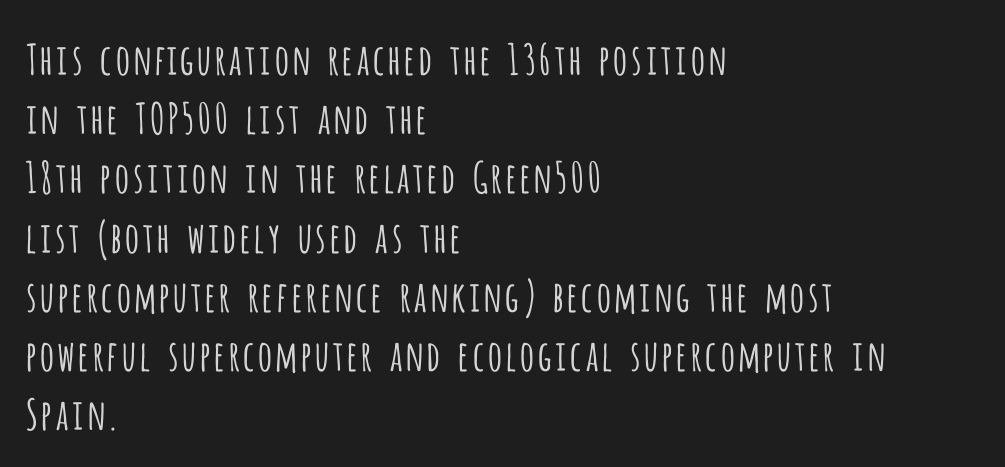
The image shows 42 px light, condensed sans-serif type, upright; set left-aligned, normal line spacing (1.41x), normal letter spacing, not underlined; low stroke contrast and a large x-height.
